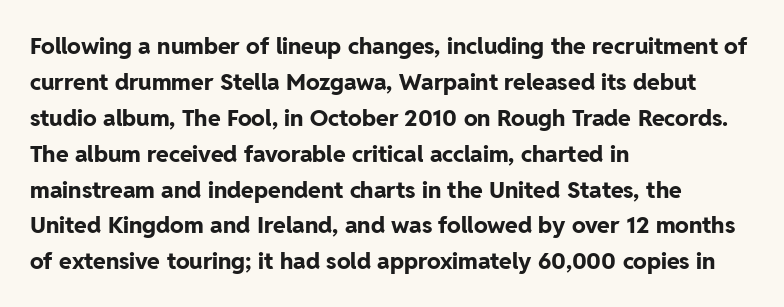
Q: Is the text bold? A: Yes.
Q: Is the text italic (slanted)? A: No, it is upright.
Q: Is the text underlined? A: No.
Q: How is the paragraph aligned? A: Left-aligned.
Q: Is the spacing between letters normal or unusually wide? A: Normal.
Q: Is the spacing between lines tight, normal or loose? A: Normal.
